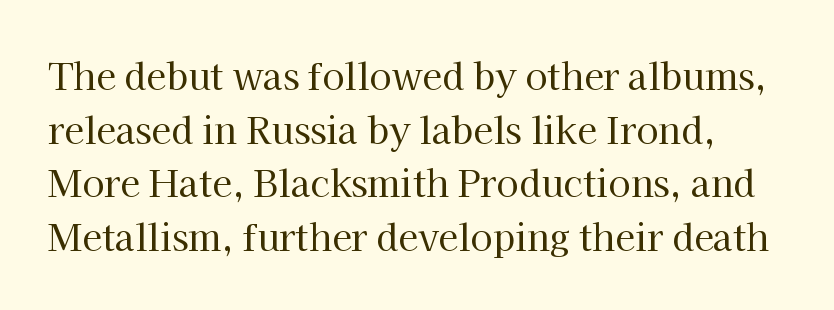
Note the varied advance widths — an 'i' is clearly narrower than an 'm'. Students, note that the glyphs here touch the page at normal intervals. Rule under the text: the space is simply empty. When letters stand straight like this, we call the style roman or upright.
